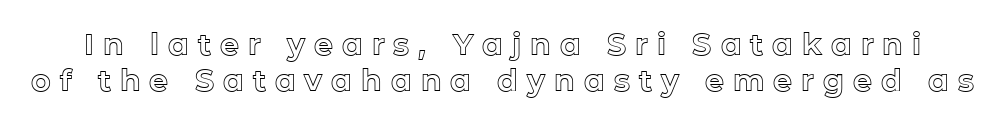
Q: Is the text italic (slanted)? A: No, it is upright.
Q: Is the text underlined? A: No.
Q: Is the spacing between letters normal or unusually wide? A: Unusually wide.
Q: Width (condensed, normal, or wide)? A: Normal.
Q: x-height? A: Medium.
Q: Monospaced? A: No.
